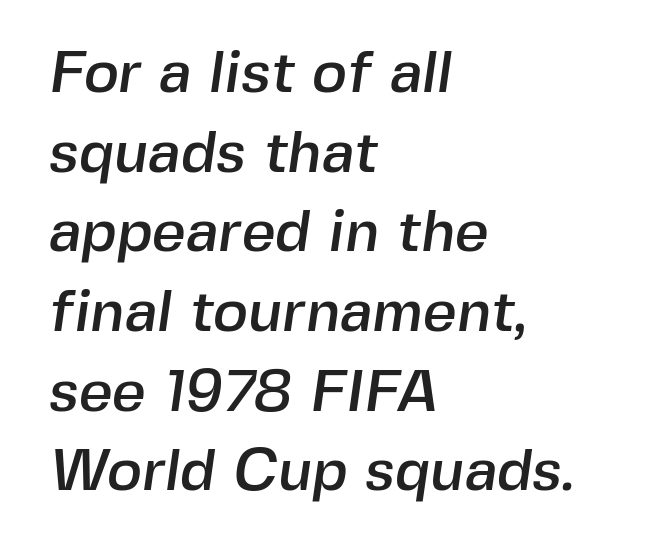
{"serif": "no", "width": "normal", "x_height": "medium", "monospaced": "no", "underline": "no", "align": "left", "line_spacing": "normal", "line_spacing_ratio": 1.35, "letter_spacing": "normal", "letter_spacing_em": 0.0, "glyph_px": 59}
